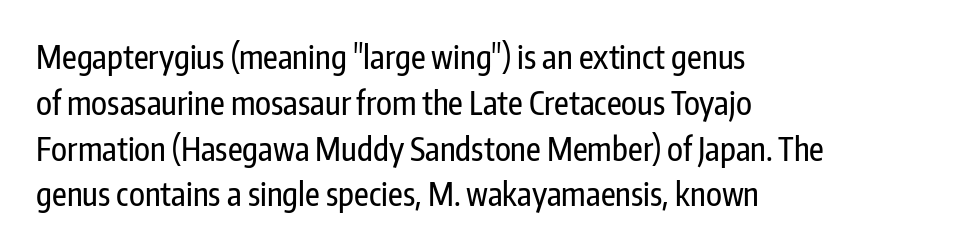
The image shows 32 px condensed sans-serif type, upright; set left-aligned, normal line spacing (1.43x), normal letter spacing, not underlined; low stroke contrast and a medium x-height.
